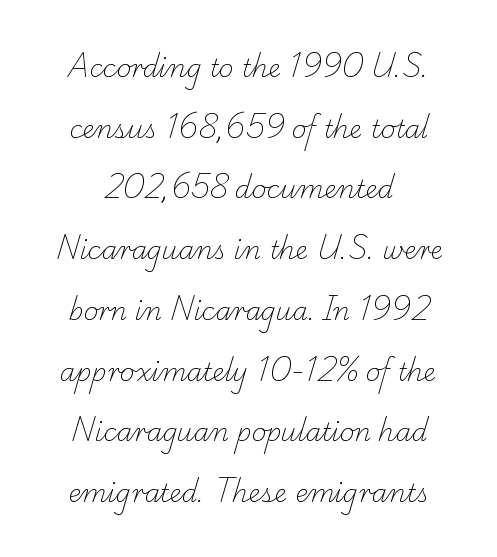
Interline gaps are noticeably wide in this sample. The horizontal fit of the characters is conventional and even. No extra ink here — the face is not bold. Anything drawn beneath the words? Only blank space.
